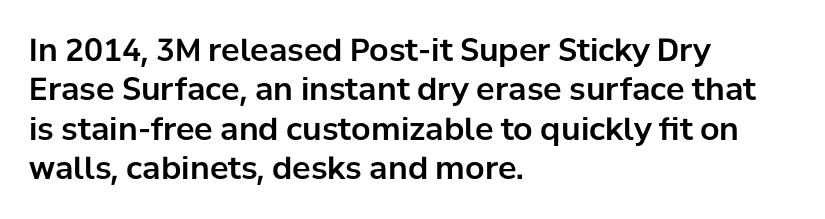
{"serif": "no", "italic": "no", "width": "normal", "stroke_contrast": "low", "x_height": "medium", "monospaced": "no", "underline": "no", "align": "left", "line_spacing": "normal", "line_spacing_ratio": 1.27, "letter_spacing": "normal", "letter_spacing_em": 0.0, "glyph_px": 31}
